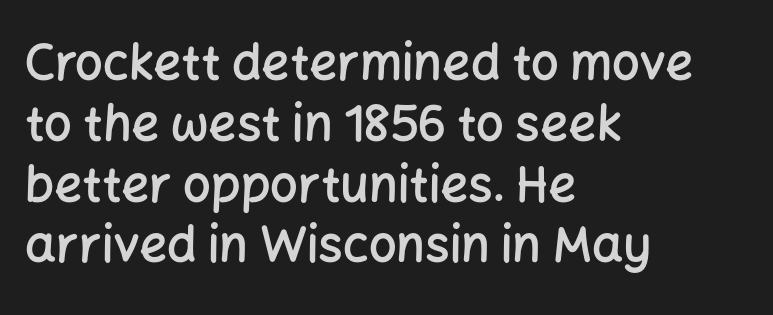
Q: Is the text bold? A: Semi-bold.
Q: Is the text italic (slanted)? A: No, it is upright.
Q: Is the typeface a serif or a sans-serif typeface? A: Sans-serif.
Q: Is the text underlined? A: No.
Q: How is the paragraph aligned? A: Left-aligned.
Q: Is the spacing between letters normal or unusually wide? A: Normal.
Q: Width (condensed, normal, or wide)? A: Normal.
Q: Stroke contrast? A: Low.
Q: x-height? A: Medium.
Q: Monospaced? A: No.
